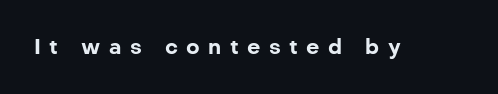
The image shows 21 px bold type, upright; set unusually wide letter spacing (+0.4 em), not underlined.
